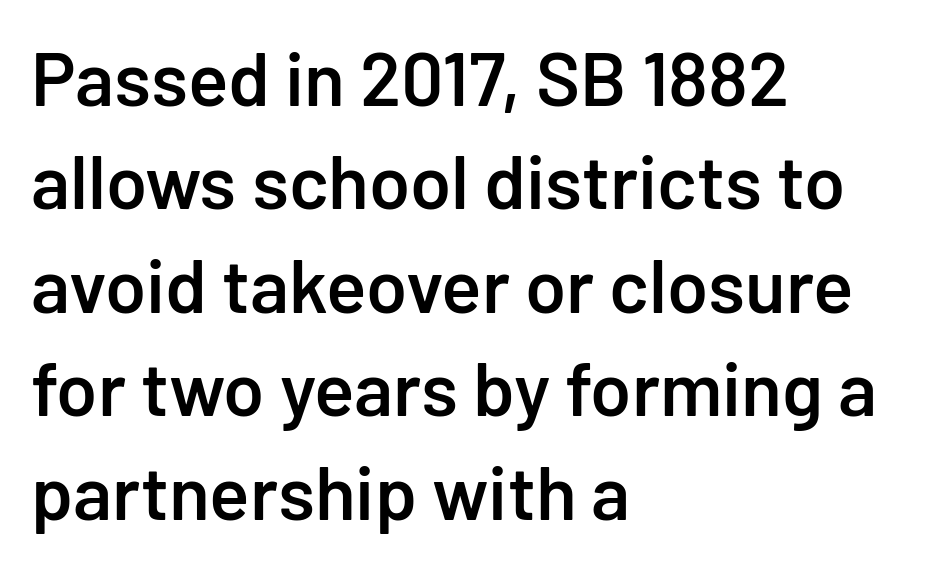
Vertical spacing — default. Style check: upright. Slightly chunky letters — semibold, I'd say, not full bold. Check under the words: just untouched page.
